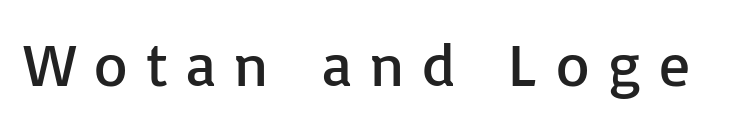
Q: Is the text bold? A: No.
Q: Is the text italic (slanted)? A: No, it is upright.
Q: Is the typeface a serif or a sans-serif typeface? A: Sans-serif.
Q: Is the text underlined? A: No.
Q: Is the spacing between letters normal or unusually wide? A: Unusually wide.
Q: Width (condensed, normal, or wide)? A: Normal.
Q: Stroke contrast? A: Low.
Q: x-height? A: Medium.
Q: Monospaced? A: No.
